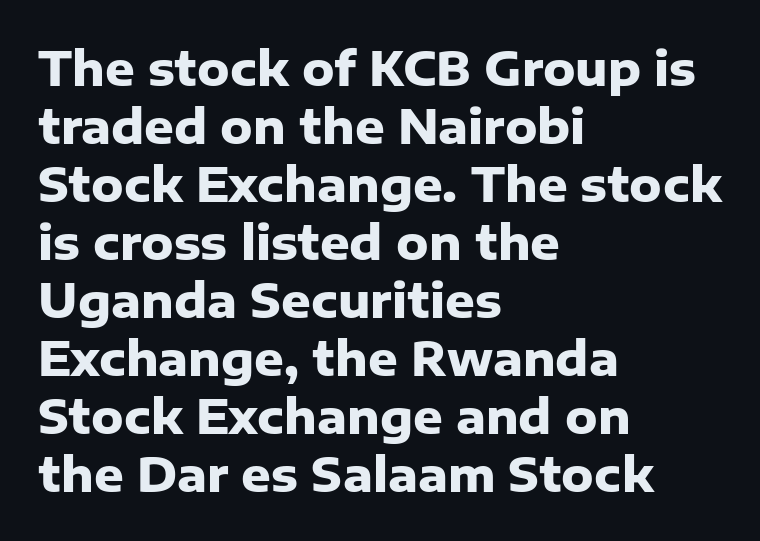
Q: Is the text bold? A: Yes.
Q: Is the text italic (slanted)? A: No, it is upright.
Q: Is the typeface a serif or a sans-serif typeface? A: Sans-serif.
Q: Is the text underlined? A: No.
Q: How is the paragraph aligned? A: Left-aligned.
Q: Is the spacing between letters normal or unusually wide? A: Normal.
Q: Is the spacing between lines tight, normal or loose? A: Normal.
Q: Width (condensed, normal, or wide)? A: Normal.
Q: Stroke contrast? A: Low.
Q: x-height? A: Medium.
Q: Monospaced? A: No.
